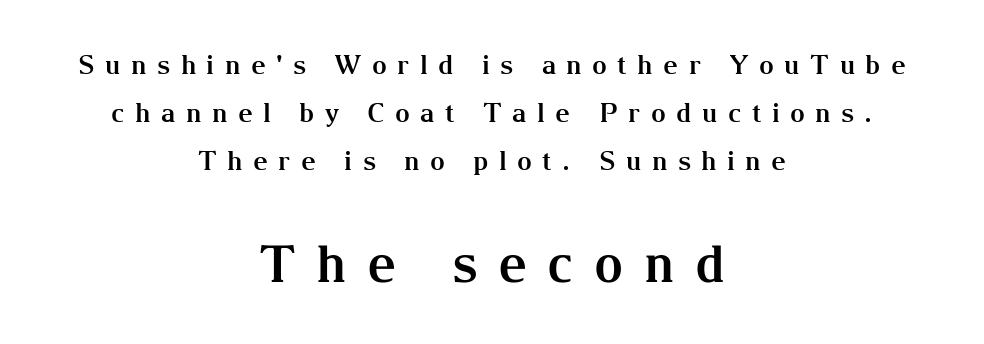
Spacing verdict: proportional, widths tailored to each character. Only glyphs here, with clear space below each row. Between these two stacked blocks, the lower one wins on size. This is serif lettering, the kind often seen in printed books. Casual observation: everything's sitting right in the middle. Here the glyphs are tracked loosely, breaking word shapes into spaced letters.
